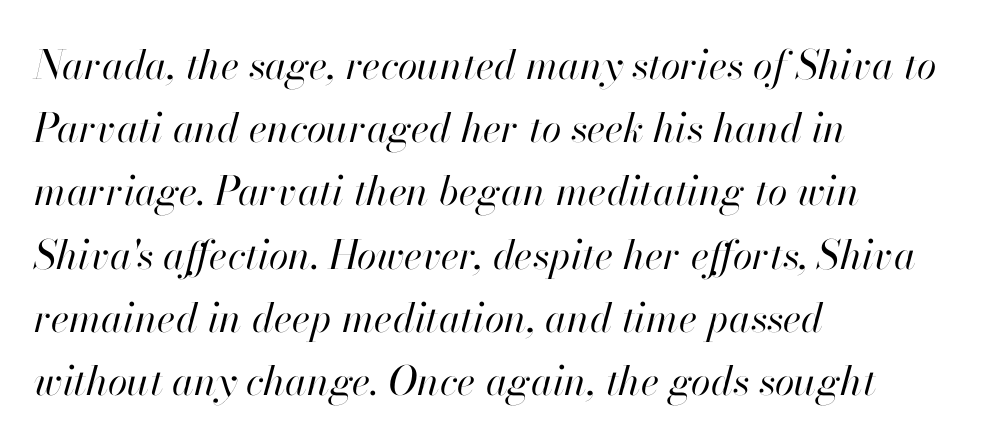
{"italic": "yes", "lean": "right", "slant_degrees": 13, "bold": "no", "weight": "regular", "width": "normal", "stroke_contrast": "high", "x_height": "small", "monospaced": "no", "underline": "no", "align": "left", "line_spacing": "normal", "line_spacing_ratio": 1.58, "letter_spacing": "normal", "letter_spacing_em": 0.0, "glyph_px": 40}
